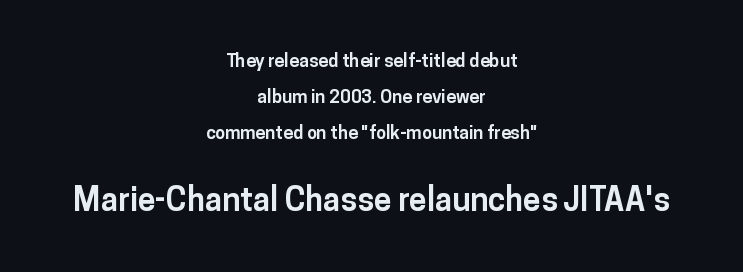
Horizontally, the lines are justified to the midpoint only. Top chunk: small. Bottom chunk: large. Check the space under the baseline: it is left empty. You could not count columns in this text — the font is proportionally spaced. Does the leading feel generous? Absolutely, it's lavish. The specimen reads as upright at a glance.
